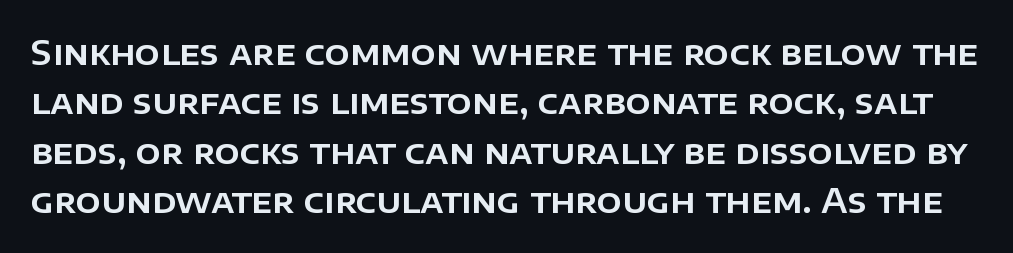
The foot of each line stays bare and open. Posture: upright roman. Do the characters align in a grid? No, the font is proportional. The characters display no serif detailing; their extremities are plain. Successive baselines arrive at the customary interval. Compared with typical body copy, the letter spacing here is the same.
